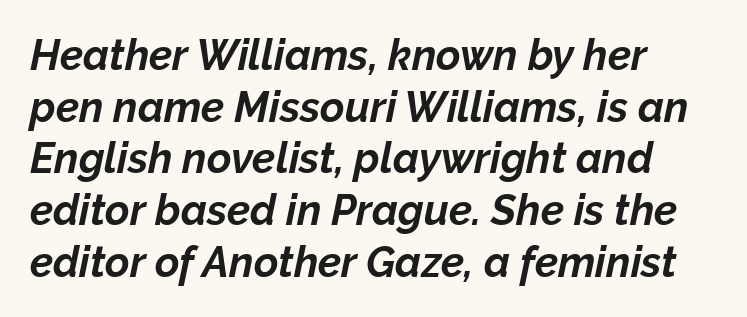
The image shows 42 px bold type, italic (leaning right); set left-aligned, line spacing 1.23x, normal letter spacing, not underlined; low stroke contrast and a medium x-height.
